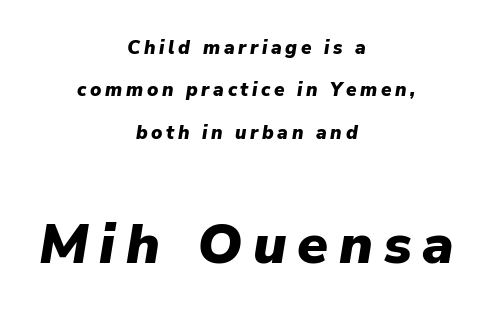
Q: Is the text bold? A: Yes.
Q: Is the text italic (slanted)? A: Yes, it leans right by about 9 degrees.
Q: Is the text underlined? A: No.
Q: How is the paragraph aligned? A: Centered.
Q: Is the spacing between lines tight, normal or loose? A: Loose.
Q: Which block of text is set in a larger size, the first (top) or the second (bottom)? A: The second (bottom) one.
Q: Width (condensed, normal, or wide)? A: Normal.
Q: Stroke contrast? A: Low.
Q: x-height? A: Medium.
Q: Monospaced? A: No.
